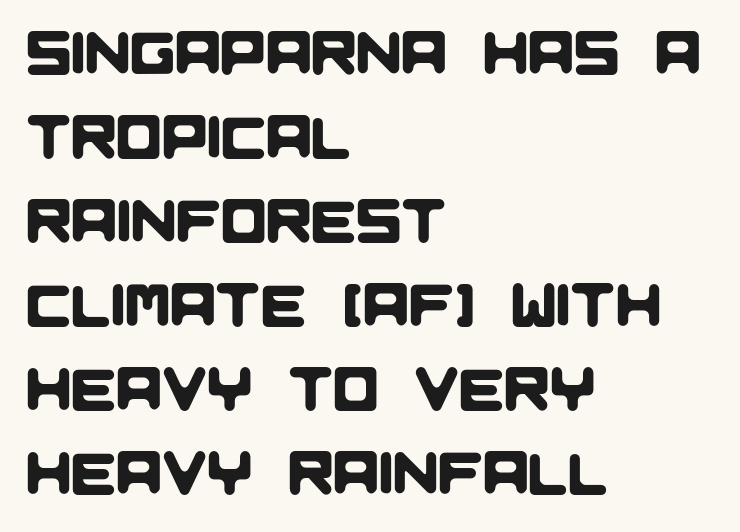
{"serif": "no", "width": "normal", "stroke_contrast": "low", "x_height": "large", "monospaced": "no", "underline": "no", "align": "left", "line_spacing": "normal", "line_spacing_ratio": 1.4, "letter_spacing": "normal", "letter_spacing_em": 0.0, "glyph_px": 60}
